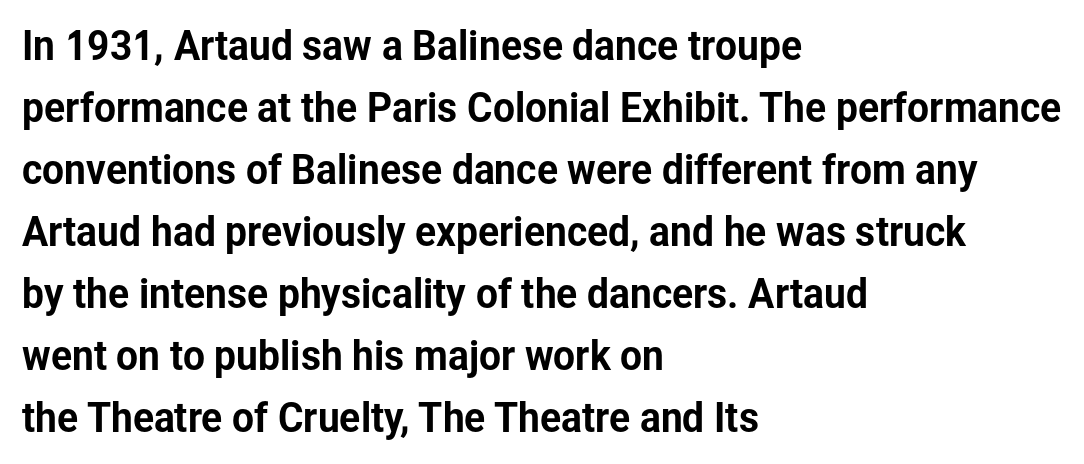
Q: Is the text italic (slanted)? A: No, it is upright.
Q: Is the typeface a serif or a sans-serif typeface? A: Sans-serif.
Q: Is the text underlined? A: No.
Q: How is the paragraph aligned? A: Left-aligned.
Q: Is the spacing between letters normal or unusually wide? A: Normal.
Q: Is the spacing between lines tight, normal or loose? A: Normal.
Q: Width (condensed, normal, or wide)? A: Normal.
Q: Stroke contrast? A: Low.
Q: x-height? A: Medium.
Q: Monospaced? A: No.
